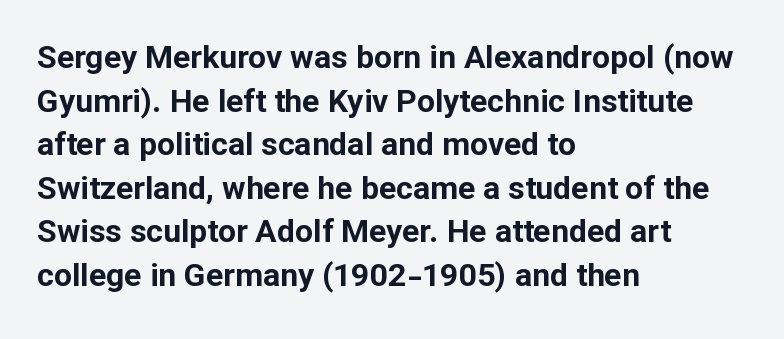
{"serif": "no", "italic": "no", "bold": "yes", "weight": "bold", "width": "normal", "stroke_contrast": "low", "x_height": "medium", "monospaced": "no", "underline": "no", "align": "left", "line_spacing": "normal", "line_spacing_ratio": 1.36, "letter_spacing": "normal", "letter_spacing_em": 0.0, "glyph_px": 32}
